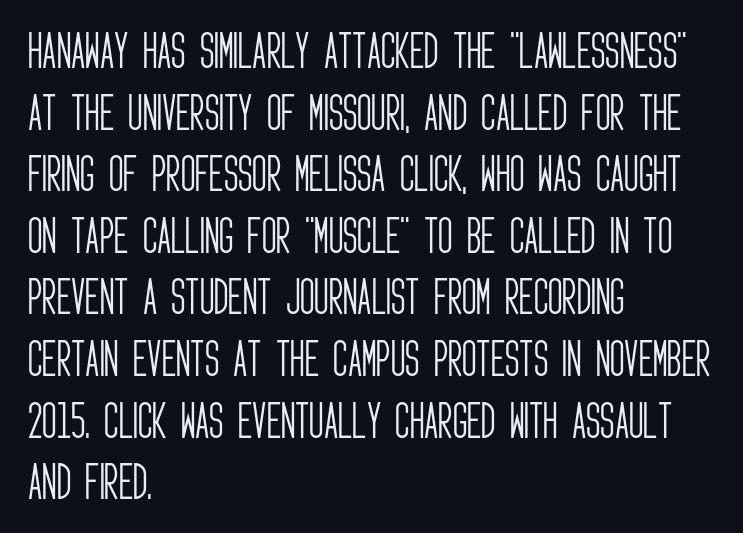
The image shows 40 px light, condensed sans-serif type, upright; set left-aligned, normal line spacing (1.54x), normal letter spacing, not underlined; low stroke contrast and a large x-height.
